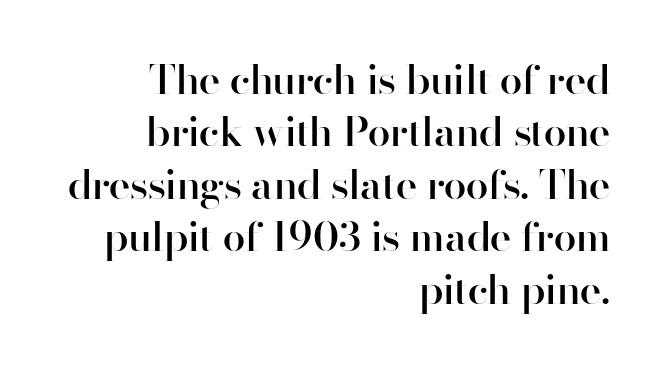
Weight: semibold (demi). The letters carry no serifs — their stems end cleanly without finishing strokes. Honestly, the row spacing looks completely unremarkable. The type is set solid horizontally, with unmodified tracking. The strip under each line holds only bare page. Line endings align vertically; line beginnings do not.
